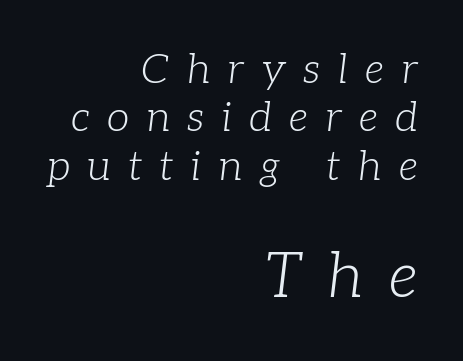
{"serif": "yes", "italic": "yes", "lean": "right", "slant_degrees": 7, "bold": "no", "weight": "light", "width": "normal", "stroke_contrast": "low", "x_height": "medium", "monospaced": "no", "underline": "no", "align": "right", "line_spacing_ratio": 1.18, "letter_spacing": "wide", "letter_spacing_em": 0.42, "larger_block": "second", "size_ratio": 1.51, "glyph_px": 62}
